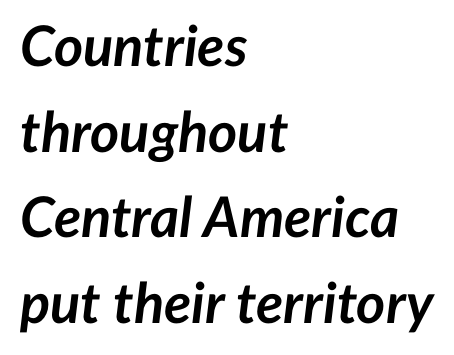
Q: Is the text bold? A: Yes.
Q: Is the text italic (slanted)? A: Yes, it leans right by about 7 degrees.
Q: Is the text underlined? A: No.
Q: How is the paragraph aligned? A: Left-aligned.
Q: Is the spacing between letters normal or unusually wide? A: Normal.
Q: Is the spacing between lines tight, normal or loose? A: Normal.
Q: Width (condensed, normal, or wide)? A: Normal.
Q: Stroke contrast? A: Low.
Q: x-height? A: Medium.
Q: Monospaced? A: No.
